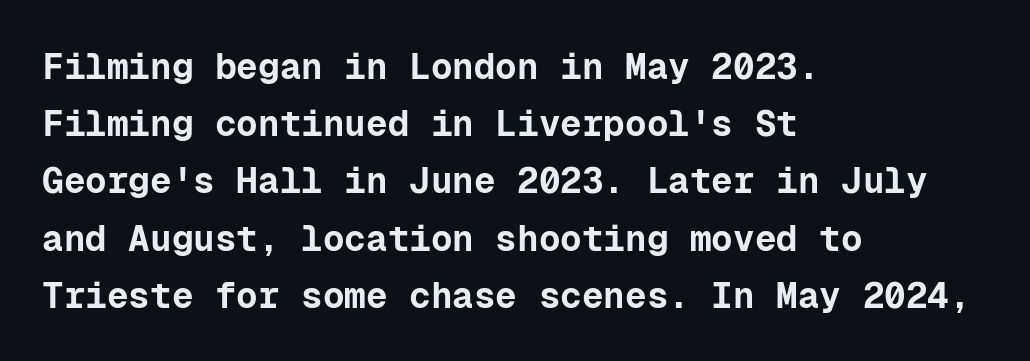
Short note: letters normally spaced. In terms of letterform style, serifs are entirely absent. The area under the type is left untouched. The block of text has a typical density, with ordinary space between rows.
